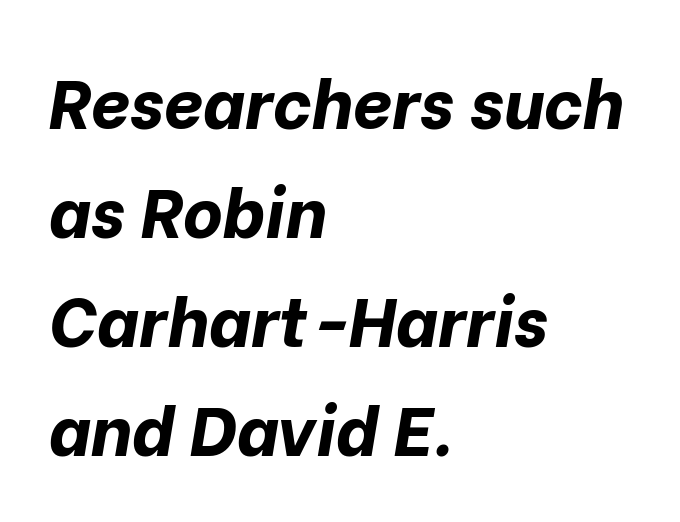
Nothing unusual about the tracking: characters are spaced as the font intends. The text block is weighted toward the left margin, trailing off unevenly rightward. Stroke thickness is high; the sample reads as a true bold. The zone under the glyphs is completely vacant.
